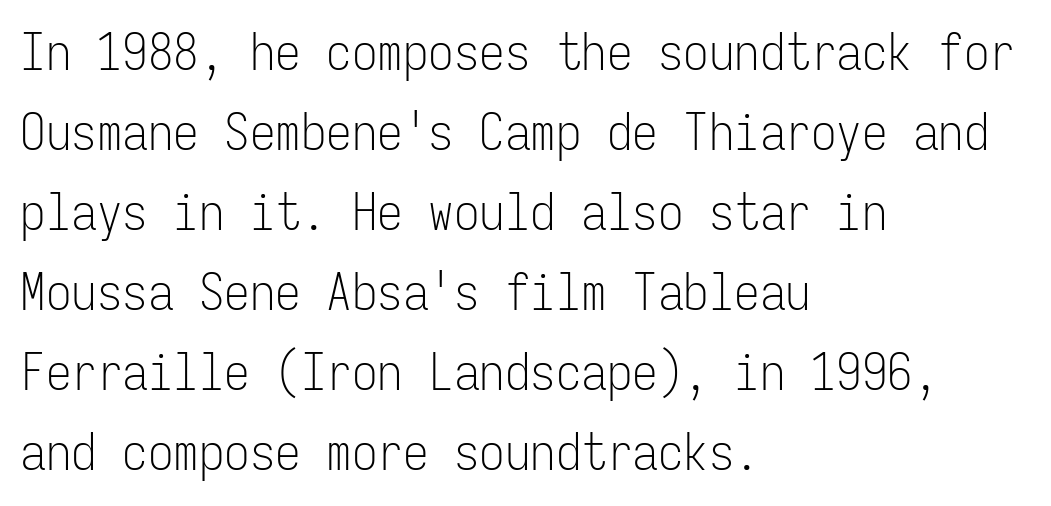
The letterforms sit shoulder to shoulder at normal distance. Here the designer chose a console-style face with uniform glyph widths. Visually the block forms a straight wall on the left and a jagged coastline on the right. These glyphs show unthickened strokes, regular width or finer. Style check: upright.
